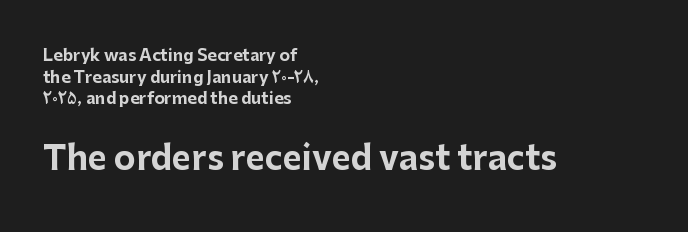
The image shows 33 px bold sans-serif type, upright; set left-aligned, normal line spacing (1.35x), normal letter spacing, not underlined; the second (bottom) block is 2.06x larger; low stroke contrast and a medium x-height.
